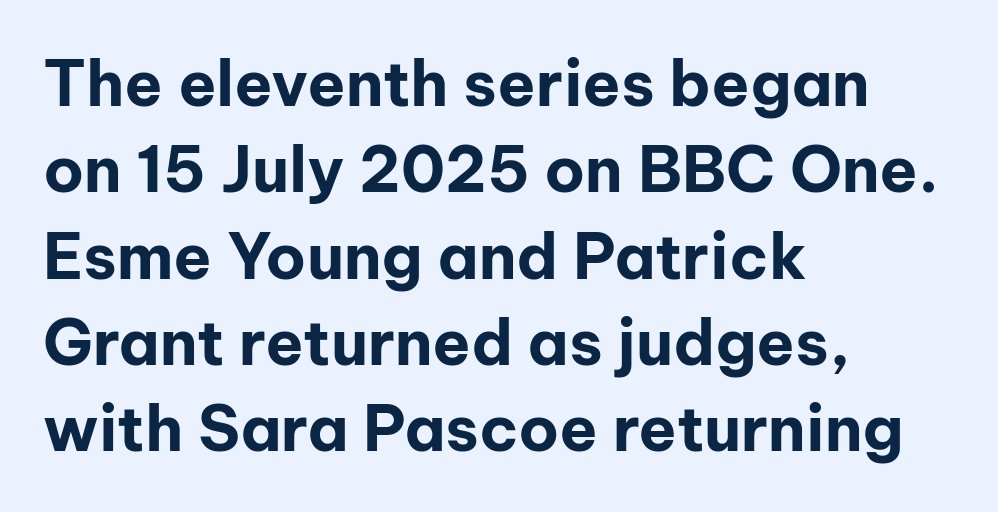
Q: Is the text bold? A: Yes.
Q: Is the text italic (slanted)? A: No, it is upright.
Q: Is the typeface a serif or a sans-serif typeface? A: Sans-serif.
Q: Is the text underlined? A: No.
Q: How is the paragraph aligned? A: Left-aligned.
Q: Is the spacing between letters normal or unusually wide? A: Normal.
Q: Is the spacing between lines tight, normal or loose? A: Normal.
Q: Width (condensed, normal, or wide)? A: Normal.
Q: Stroke contrast? A: Low.
Q: x-height? A: Medium.
Q: Monospaced? A: No.
